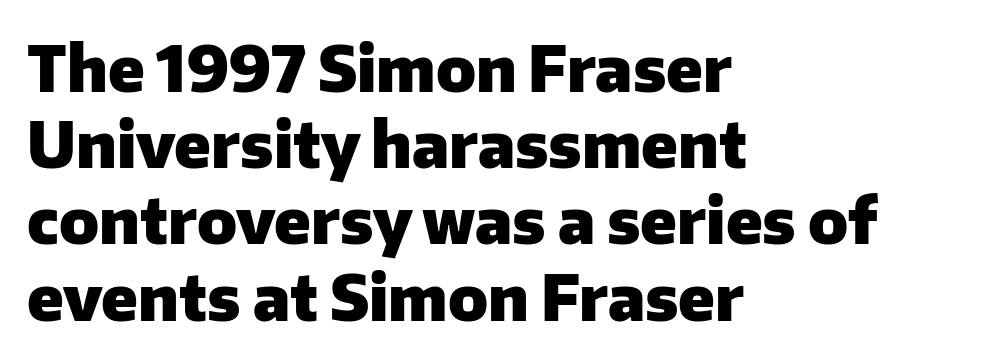
{"serif": "no", "italic": "no", "bold": "yes", "weight": "heavy", "width": "normal", "stroke_contrast": "low", "x_height": "medium", "monospaced": "no", "underline": "no", "align": "left", "line_spacing_ratio": 1.21, "letter_spacing": "normal", "letter_spacing_em": 0.0, "glyph_px": 63}
